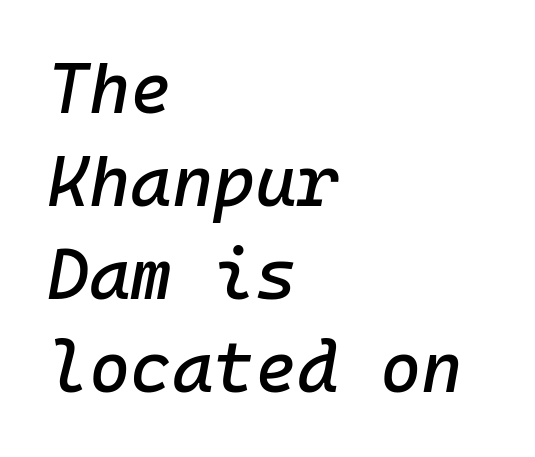
The image shows 71 px text type, italic (leaning right), monospaced; set left-aligned, normal line spacing (1.31x), normal letter spacing, not underlined; low stroke contrast and a medium x-height.
